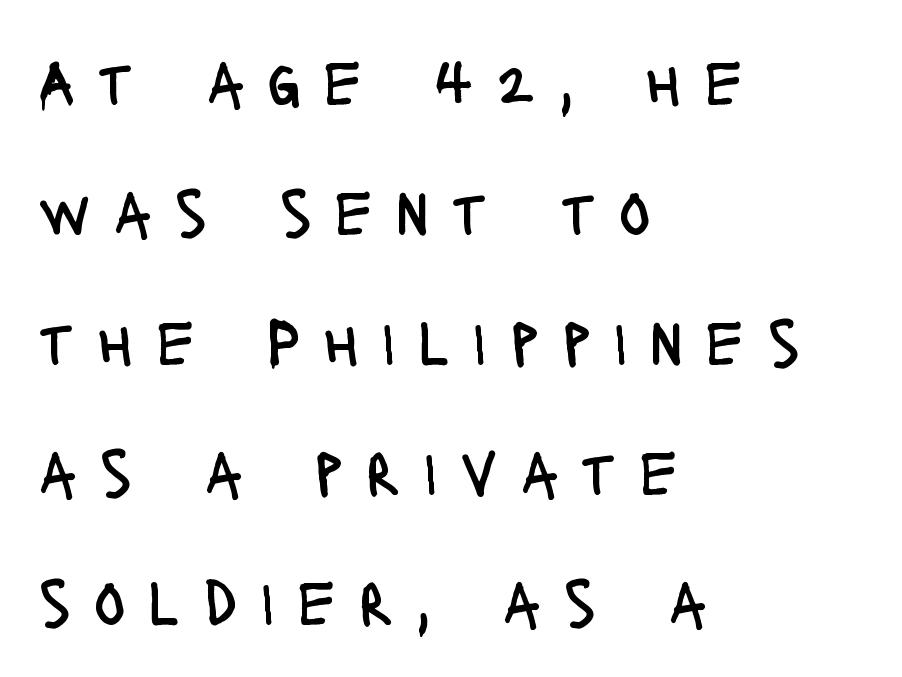
Q: Is the text bold? A: No.
Q: Is the text italic (slanted)? A: No, it is upright.
Q: Is the typeface a serif or a sans-serif typeface? A: Sans-serif.
Q: Is the text underlined? A: No.
Q: How is the paragraph aligned? A: Left-aligned.
Q: Is the spacing between letters normal or unusually wide? A: Unusually wide.
Q: Is the spacing between lines tight, normal or loose? A: Loose.
Q: Width (condensed, normal, or wide)? A: Condensed.
Q: Stroke contrast? A: Low.
Q: x-height? A: Large.
Q: Monospaced? A: No.
